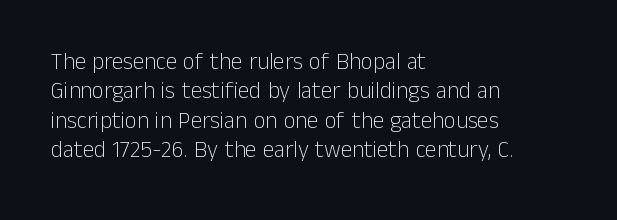
Q: Is the text bold? A: No.
Q: Is the text italic (slanted)? A: No, it is upright.
Q: Is the text underlined? A: No.
Q: How is the paragraph aligned? A: Left-aligned.
Q: Is the spacing between letters normal or unusually wide? A: Normal.
Q: Is the spacing between lines tight, normal or loose? A: Normal.
